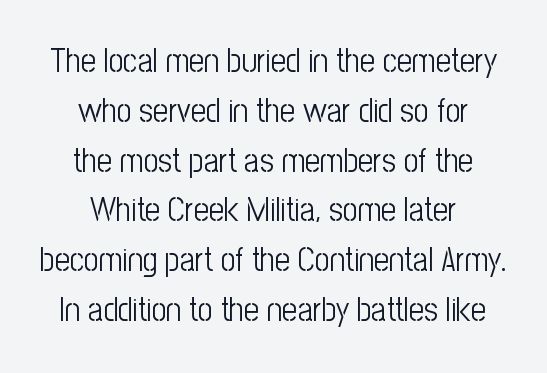
Nope, not italic — everything's standing straight. Letterform terminals end flat and unadorned throughout the passage. Nobody drew a line under any word here. Each new line begins a customary step beneath the previous one. These lines stack symmetrically, like a column narrowing and widening about its center.
